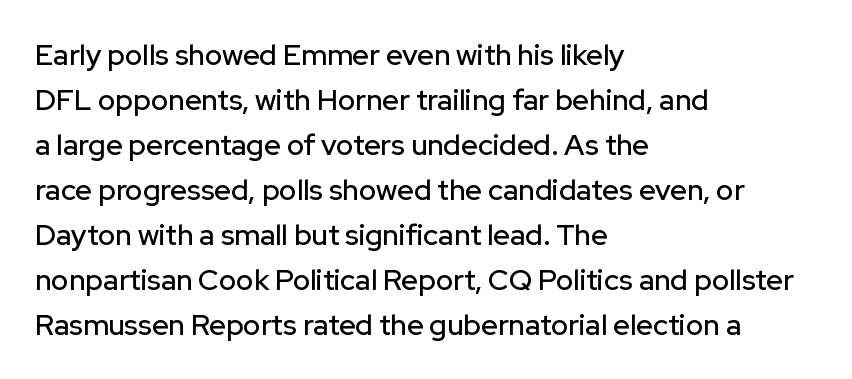
Each word holds together tightly as a unit, with standard inter-letter gaps. Compared with a centered layout, this one pins lines to the left instead. Does the leading feel generous? No, just average. The face used here is proportionally spaced, like ordinary book or web type.
